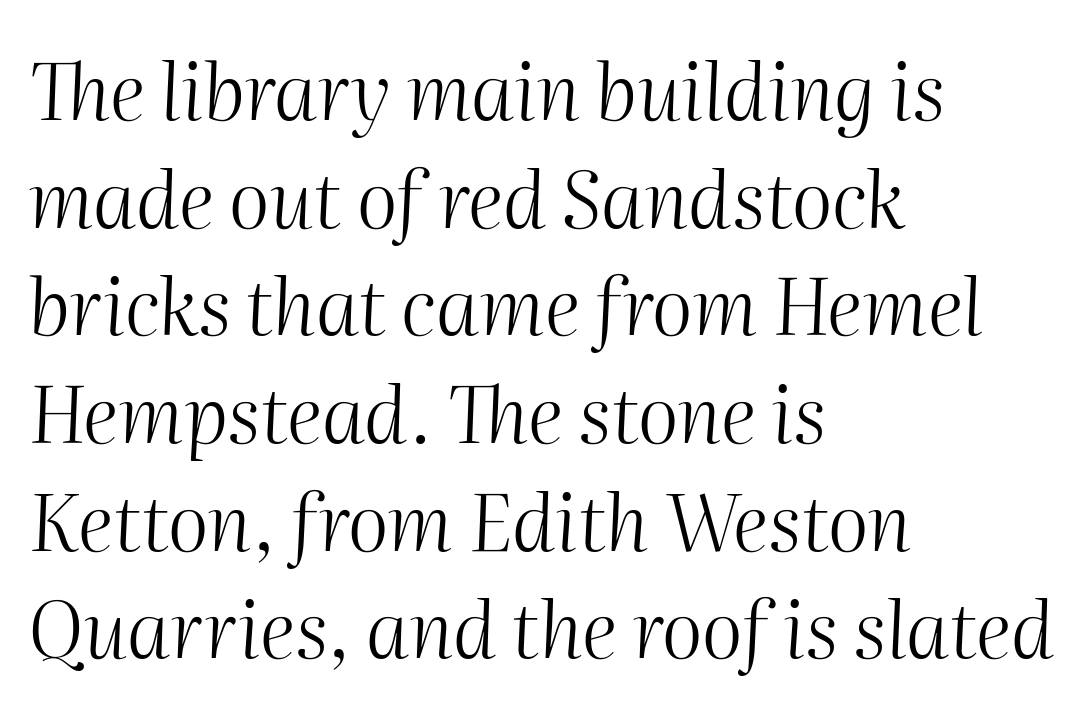
The face looks like a standard text weight, possibly lighter. Caption: multi-line text, flush left, ragged right. The letters advance in unequal steps, a hallmark of proportional type. Tracking here is standard; glyphs follow each other at the usual distance.
